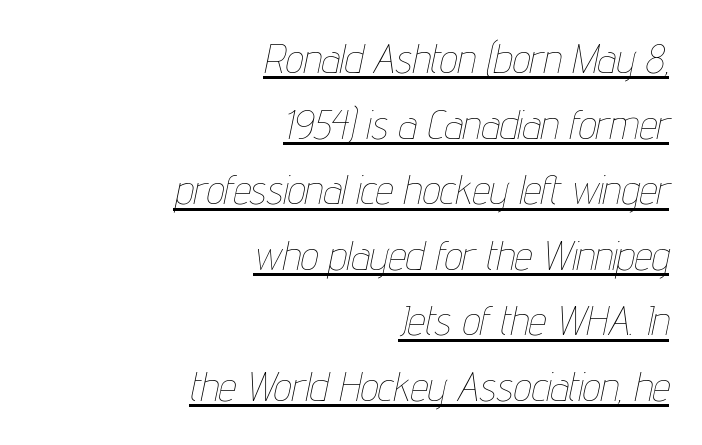
Q: Is the text bold? A: No.
Q: Is the text italic (slanted)? A: Yes, it leans right by about 12 degrees.
Q: Is the text underlined? A: Yes.
Q: How is the paragraph aligned? A: Right-aligned.
Q: Is the spacing between letters normal or unusually wide? A: Normal.
Q: Is the spacing between lines tight, normal or loose? A: Normal.
Q: Width (condensed, normal, or wide)? A: Condensed.
Q: Stroke contrast? A: Low.
Q: x-height? A: Medium.
Q: Monospaced? A: No.
